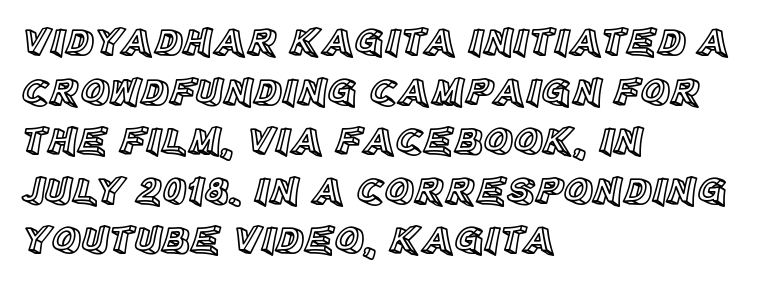
Q: Is the text italic (slanted)? A: Yes.
Q: Is the text underlined? A: No.
Q: How is the paragraph aligned? A: Left-aligned.
Q: Is the spacing between letters normal or unusually wide? A: Normal.
Q: Width (condensed, normal, or wide)? A: Normal.
Q: x-height? A: Large.
Q: Monospaced? A: No.
